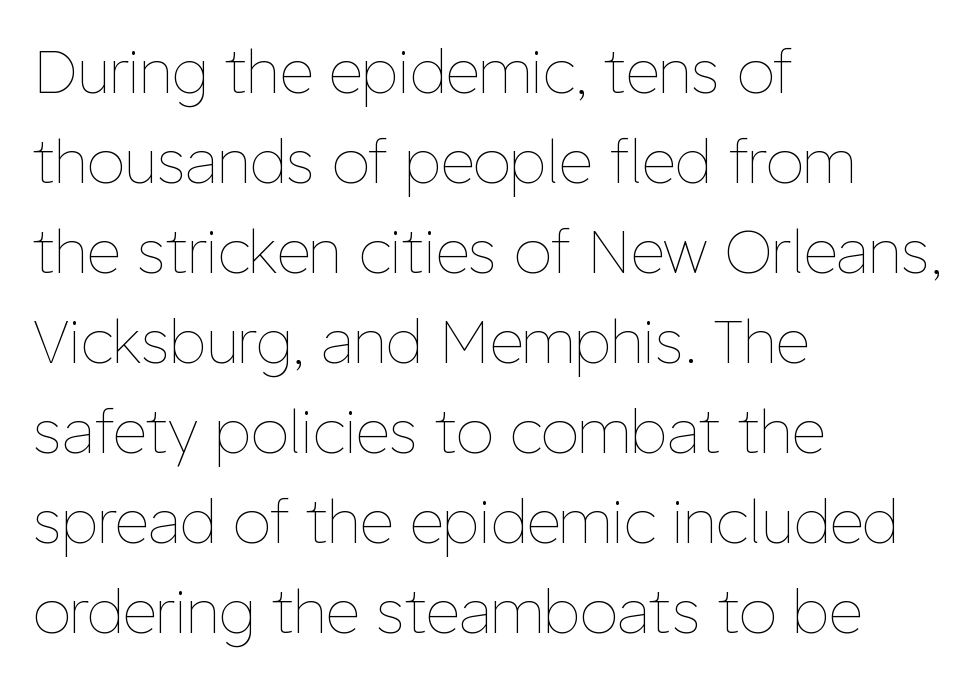
The letters stand upright; this is a roman face. A student would call this left alignment; a typographer would say flush left, rag right. Each letter keeps its own natural width here, so spacing adapts to shape. Just letters on the line, the space beneath them empty. Ink coverage per letter is moderate at most.
